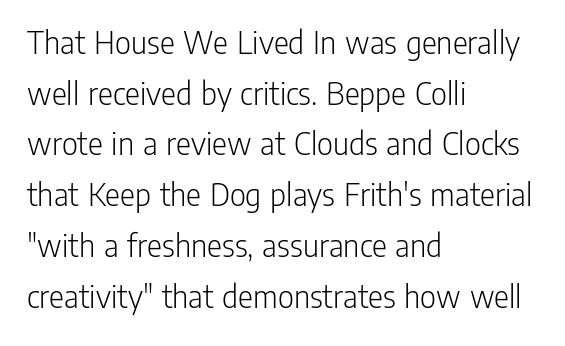
Letter spacing: default. The face looks like a standard text weight, possibly lighter. The lines in this sample share a left origin and differ only in where they stop. The typography opts for an upright posture over an oblique one. Quick note: underline off. The characters display no serif detailing; their extremities are plain.
